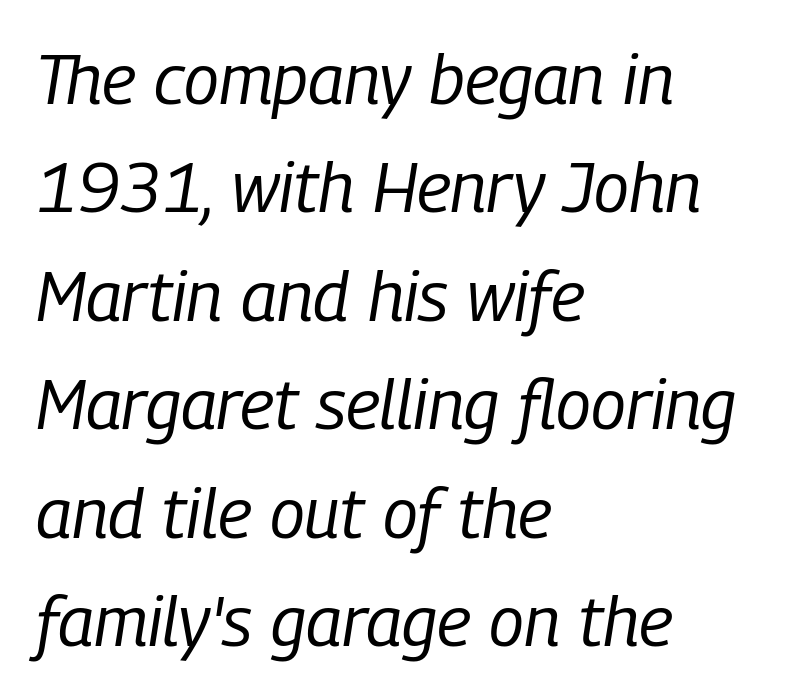
The image shows 70 px regular-weight, condensed type, italic (leaning right); set left-aligned, normal line spacing (1.55x), normal letter spacing, not underlined; low stroke contrast and a medium x-height.
